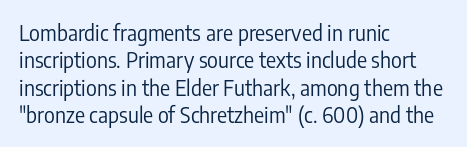
Q: Is the text bold? A: No.
Q: Is the text italic (slanted)? A: No, it is upright.
Q: Is the text underlined? A: No.
Q: How is the paragraph aligned? A: Left-aligned.
Q: Is the spacing between letters normal or unusually wide? A: Normal.
Q: Is the spacing between lines tight, normal or loose? A: Normal.
